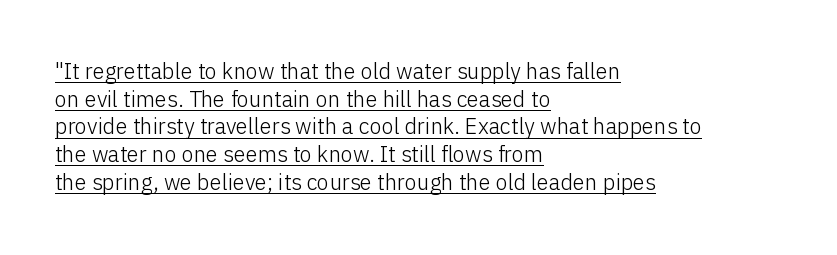
Q: Is the text bold? A: No.
Q: Is the text italic (slanted)? A: No, it is upright.
Q: Is the text underlined? A: Yes.
Q: How is the paragraph aligned? A: Left-aligned.
Q: Is the spacing between letters normal or unusually wide? A: Normal.
Q: Is the spacing between lines tight, normal or loose? A: Normal.
